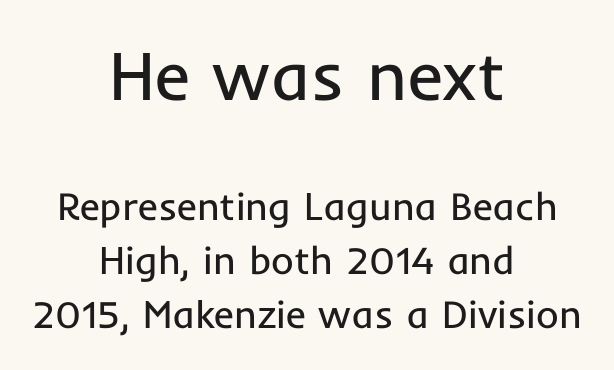
Descenders hang freely into open space. The lines in this sample share a center point and differ in where they start and stop. The rendering uses natural spacing where letterforms have individual widths. Does the lettering tilt? It doesn't — this is upright. Whoever set this chose a conventional vertical rhythm. Honestly, the letter spacing is just normal — you wouldn't notice it.
